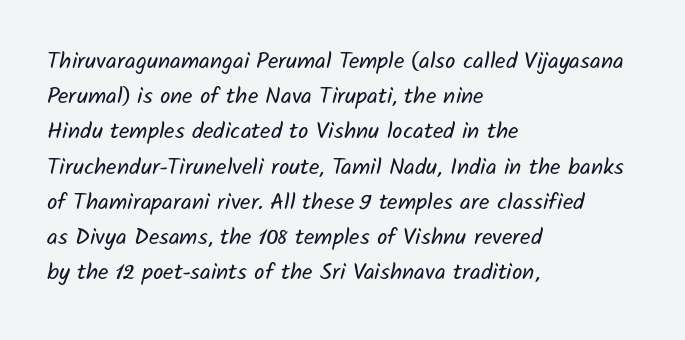
The string is rendered with underlining switched off. Each line starts at the same left margin while the right side varies. Quick note: interline space is typical. Stems and bowls with no extra thickness — not bold.
